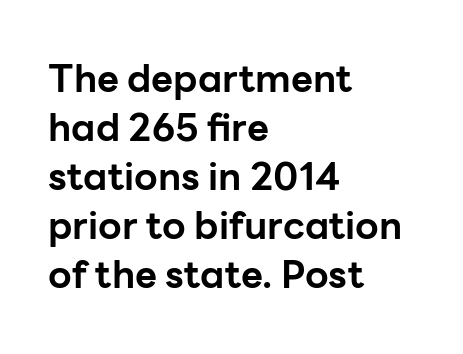
{"serif": "no", "italic": "no", "bold": "yes", "weight": "bold", "width": "normal", "stroke_contrast": "low", "x_height": "medium", "monospaced": "no", "underline": "no", "align": "left", "line_spacing": "normal", "line_spacing_ratio": 1.29, "letter_spacing": "normal", "letter_spacing_em": 0.0, "glyph_px": 38}
